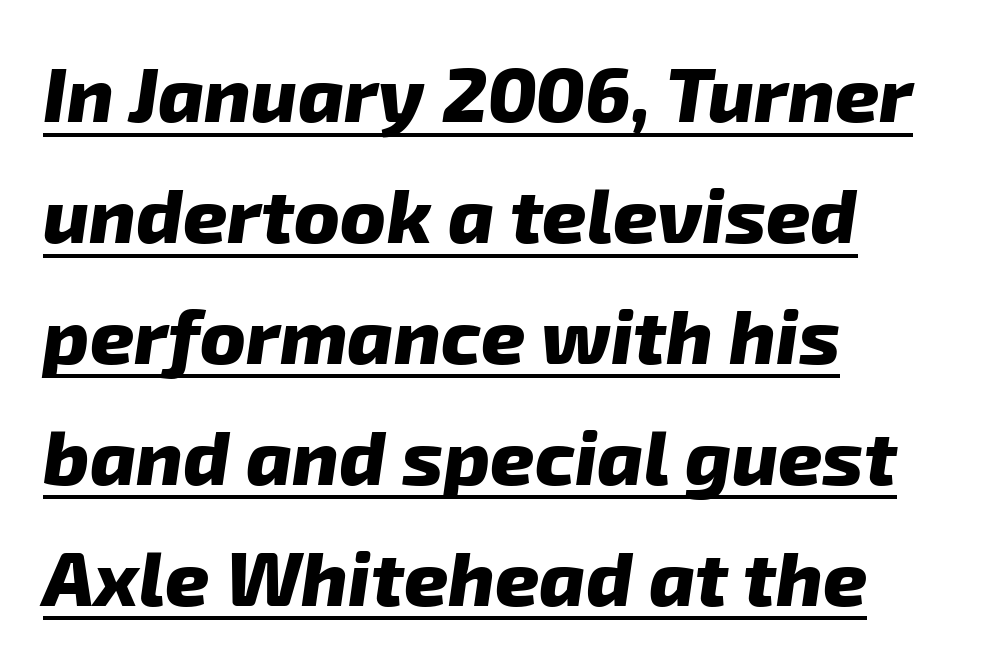
{"serif": "no", "bold": "yes", "weight": "heavy", "width": "normal", "stroke_contrast": "low", "x_height": "medium", "monospaced": "no", "underline": "yes", "align": "left", "line_spacing": "normal", "line_spacing_ratio": 1.57, "letter_spacing": "normal", "letter_spacing_em": 0.0, "glyph_px": 77}
